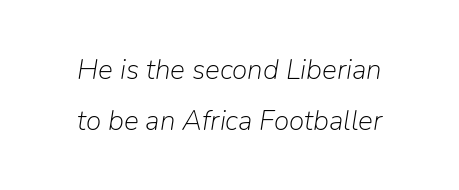
{"italic": "yes", "lean": "right", "slant_degrees": 9, "bold": "no", "weight": "light", "width": "normal", "stroke_contrast": "low", "x_height": "medium", "monospaced": "no", "underline": "no", "line_spacing_ratio": 1.82, "letter_spacing": "normal", "letter_spacing_em": 0.0, "glyph_px": 28}
